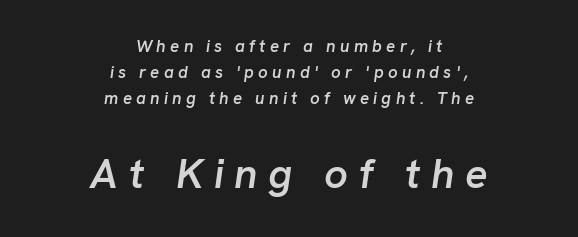
The image shows 42 px semibold type, italic (leaning right); set centered, normal line spacing (1.52x), unusually wide letter spacing (+0.25 em), not underlined; the second (bottom) block is 2.47x larger; low stroke contrast and a medium x-height.
